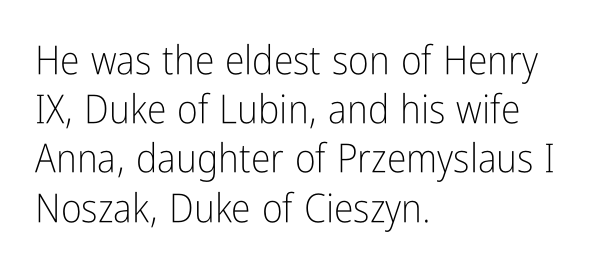
The image shows 40 px light, condensed sans-serif type, upright; set left-aligned, line spacing 1.23x, normal letter spacing, not underlined; low stroke contrast and a medium x-height.
